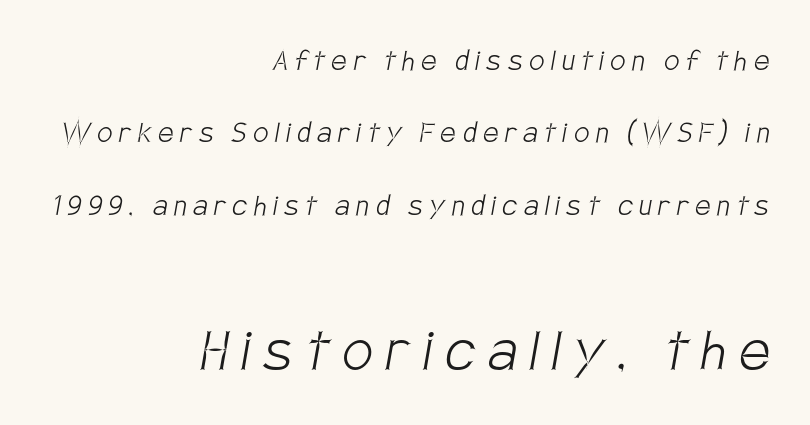
Think of a printed novel: that variable character pitch is what you see here. Lines of text with bare space underneath. Loosely led — the rows are spread out. Stems here are at most as thick as an everyday book face. Where is the straight margin? On the right. Is the lower block the larger one? Yes — the lower block carries the bigger type.
